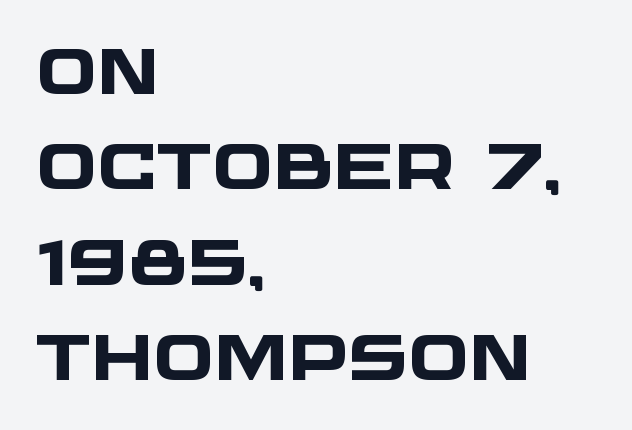
{"serif": "no", "bold": "yes", "weight": "heavy", "width": "wide", "stroke_contrast": "low", "x_height": "large", "monospaced": "no", "underline": "no", "align": "left", "line_spacing": "normal", "line_spacing_ratio": 1.49, "letter_spacing": "normal", "letter_spacing_em": 0.0, "glyph_px": 64}
